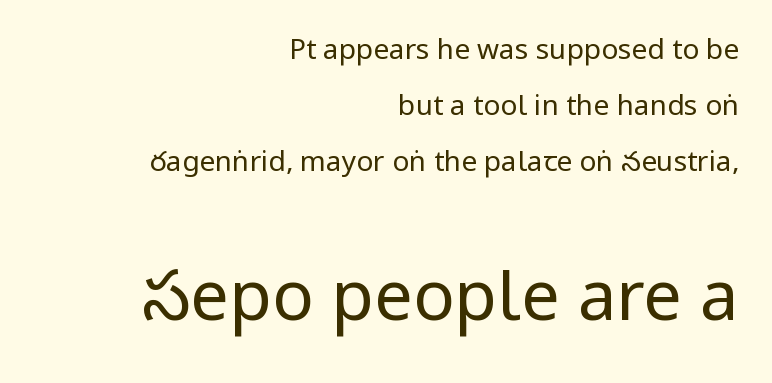
{"serif": "no", "italic": "no", "bold": "no", "weight": "regular", "width": "condensed", "stroke_contrast": "low", "x_height": "large", "monospaced": "no", "underline": "no", "align": "right", "line_spacing": "loose", "line_spacing_ratio": 2.0, "letter_spacing": "normal", "letter_spacing_em": 0.0, "larger_block": "second", "size_ratio": 2.46, "glyph_px": 69}
